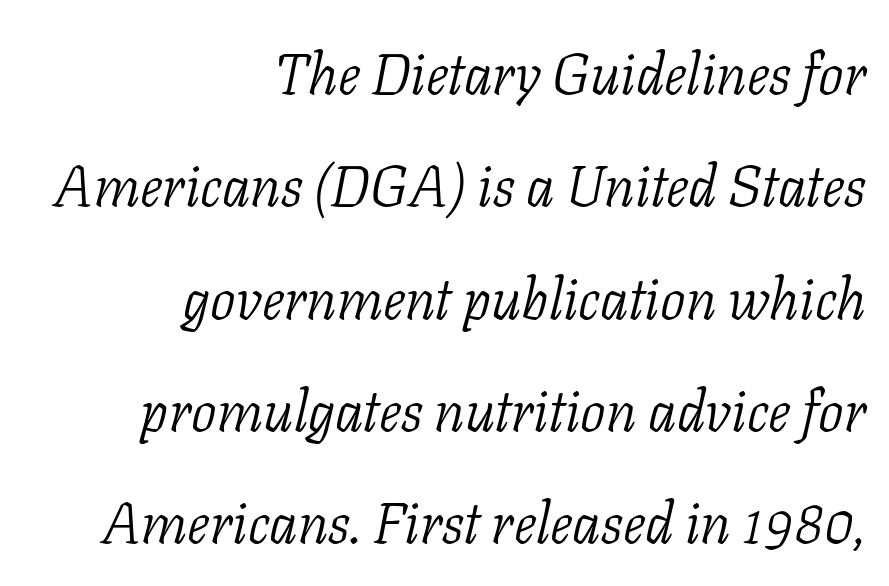
Q: Is the text bold? A: No.
Q: Is the text italic (slanted)? A: Yes, it leans right by about 11 degrees.
Q: Is the typeface a serif or a sans-serif typeface? A: Serif.
Q: Is the text underlined? A: No.
Q: How is the paragraph aligned? A: Right-aligned.
Q: Is the spacing between letters normal or unusually wide? A: Normal.
Q: Is the spacing between lines tight, normal or loose? A: Loose.
Q: Width (condensed, normal, or wide)? A: Normal.
Q: Stroke contrast? A: Low.
Q: x-height? A: Medium.
Q: Monospaced? A: No.
